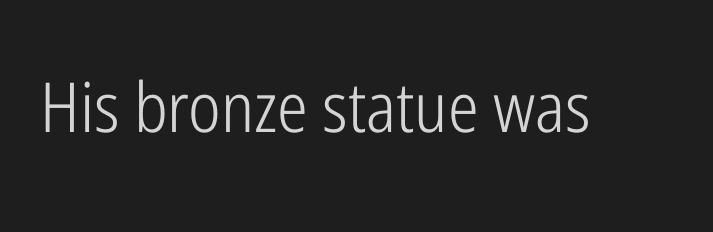
Q: Is the text bold? A: No.
Q: Is the text italic (slanted)? A: No, it is upright.
Q: Is the typeface a serif or a sans-serif typeface? A: Sans-serif.
Q: Is the text underlined? A: No.
Q: Is the spacing between letters normal or unusually wide? A: Normal.
Q: Width (condensed, normal, or wide)? A: Condensed.
Q: Stroke contrast? A: Low.
Q: x-height? A: Medium.
Q: Monospaced? A: No.
